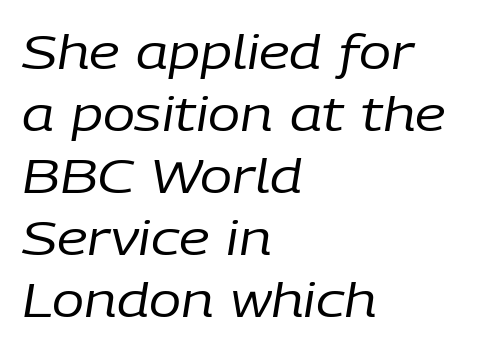
{"italic": "yes", "lean": "right", "slant_degrees": 9, "bold": "no", "weight": "regular", "width": "normal", "stroke_contrast": "low", "x_height": "medium", "monospaced": "no", "underline": "no", "align": "left", "line_spacing": "normal", "line_spacing_ratio": 1.29, "letter_spacing": "normal", "letter_spacing_em": 0.0, "glyph_px": 48}
